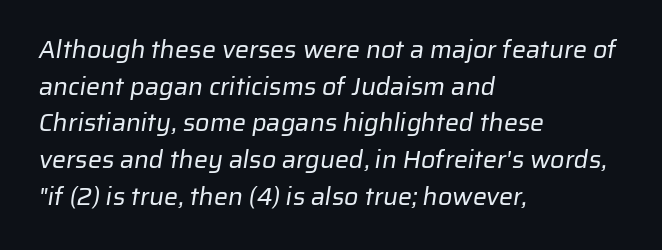
{"bold": "no", "underline": "no", "align": "left", "line_spacing": "normal", "line_spacing_ratio": 1.47, "letter_spacing": "normal", "letter_spacing_em": 0.0, "glyph_px": 25}
